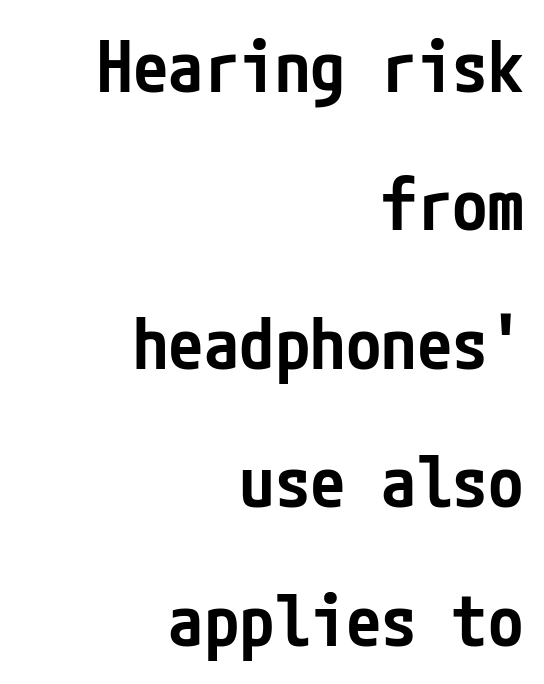
{"serif": "no", "italic": "no", "bold": "semi", "weight": "semibold", "width": "condensed", "stroke_contrast": "low", "x_height": "medium", "underline": "no", "align": "right", "line_spacing": "loose", "line_spacing_ratio": 1.95, "letter_spacing": "normal", "letter_spacing_em": 0.0, "glyph_px": 71}
